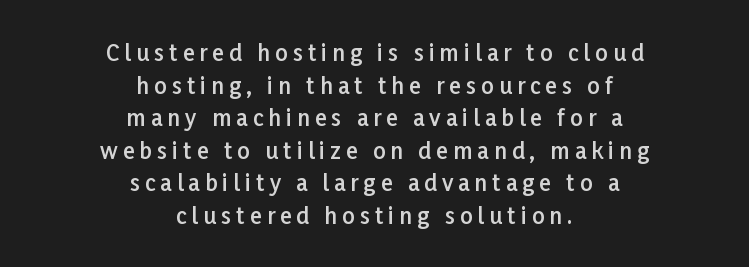
{"italic": "no", "bold": "semi", "underline": "no", "align": "center", "line_spacing": "normal", "line_spacing_ratio": 1.48, "letter_spacing": "wide", "letter_spacing_em": 0.23, "glyph_px": 22}
